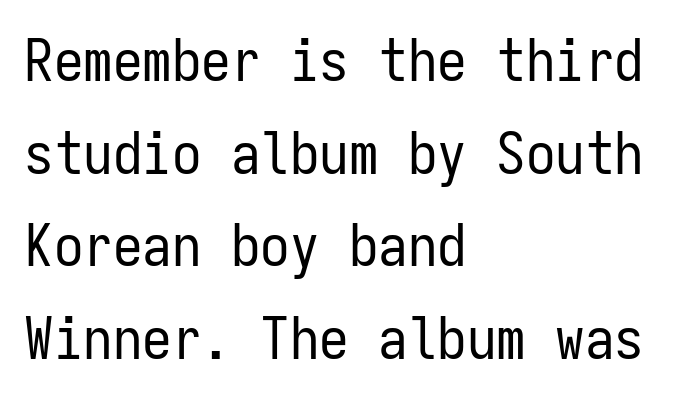
{"serif": "no", "italic": "no", "bold": "no", "weight": "regular", "width": "condensed", "stroke_contrast": "low", "x_height": "medium", "monospaced": "yes", "underline": "no", "align": "left", "line_spacing": "normal", "line_spacing_ratio": 1.57, "letter_spacing": "normal", "letter_spacing_em": 0.0, "glyph_px": 59}
